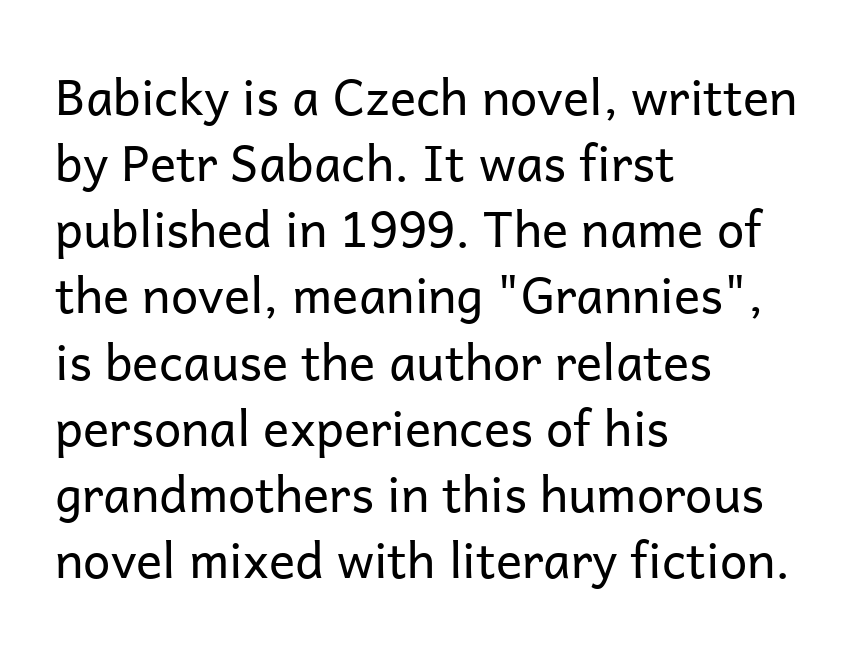
Posture: upright roman. Lines of text with bare space underneath. These lines stack with their left ends in a neat column. Weight: in the light-to-regular range. You could call the tracking neutral — neither tight nor loose. Observe the absence of serifs on each vertical stroke in this sample.
